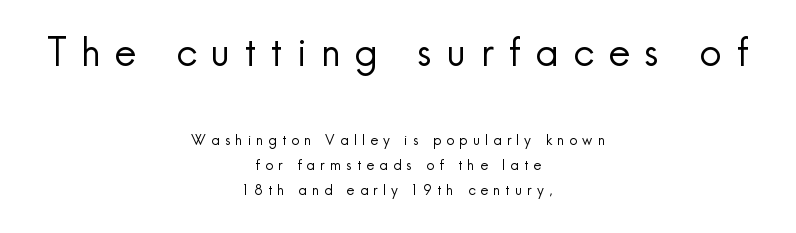
{"serif": "no", "italic": "no", "bold": "no", "weight": "regular", "width": "normal", "x_height": "small", "monospaced": "no", "underline": "no", "align": "center", "line_spacing_ratio": 1.79, "letter_spacing": "wide", "letter_spacing_em": 0.37, "larger_block": "first", "size_ratio": 2.79, "glyph_px": 39}
